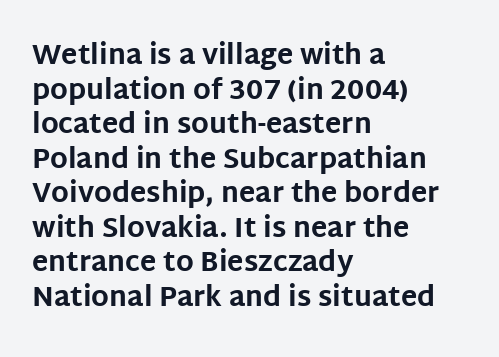
Q: Is the text bold? A: Yes.
Q: Is the text italic (slanted)? A: No, it is upright.
Q: Is the text underlined? A: No.
Q: How is the paragraph aligned? A: Left-aligned.
Q: Is the spacing between letters normal or unusually wide? A: Normal.
Q: Is the spacing between lines tight, normal or loose? A: Normal.
